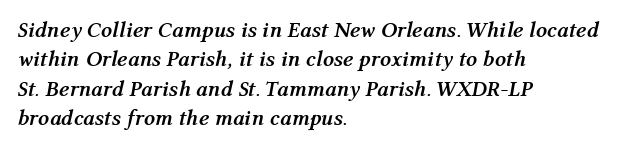
When letters slant like this, we call the style italic. Horizontal alignment here is leftward, the default for most running prose. The typesetting leans heavy: a genuine bold. The space between consecutive lines is moderate.
